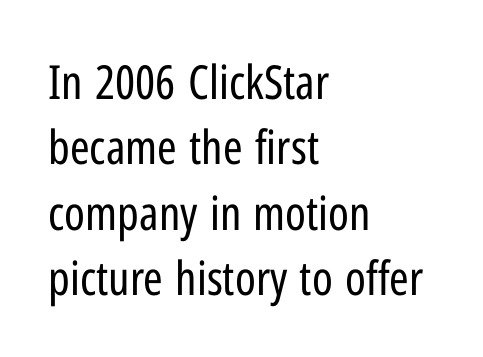
The image shows 47 px regular-weight, condensed sans-serif type, upright; set left-aligned, normal line spacing (1.39x), normal letter spacing, not underlined; low stroke contrast and a medium x-height.
